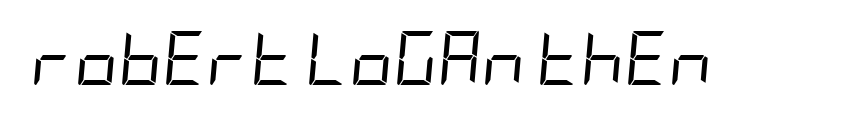
{"italic": "yes", "lean": "right", "slant_degrees": 5, "bold": "no", "weight": "regular", "width": "condensed", "stroke_contrast": "low", "x_height": "large", "underline": "no", "letter_spacing": "normal", "letter_spacing_em": 0.0, "glyph_px": 54}
